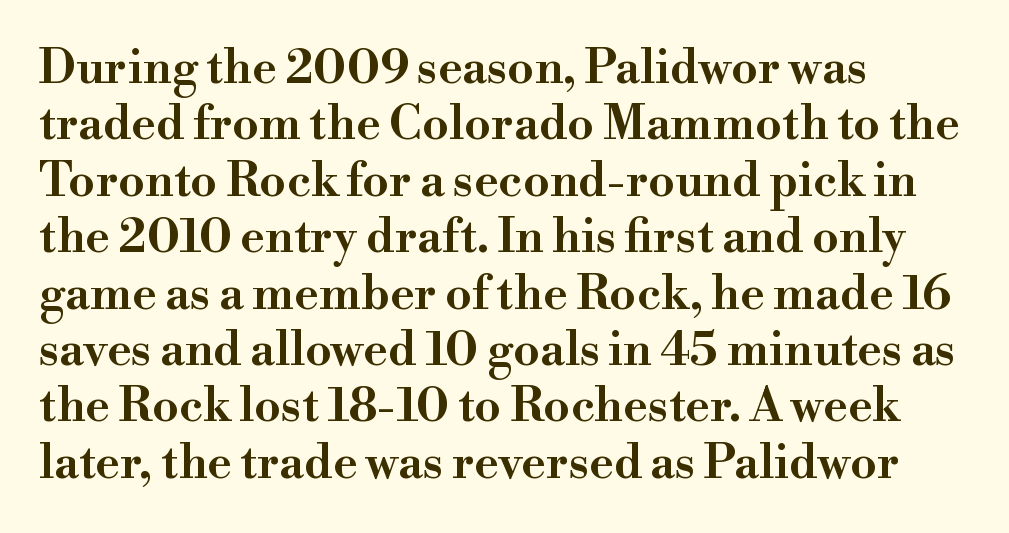
Nobody drew a line under any word here. A typesetter would label this face a serif. The typesetter chose a ragged-right arrangement here. A typesetter would call this proportional, since set widths differ per character. If you drew a line through each stem, it would be perfectly vertical.
